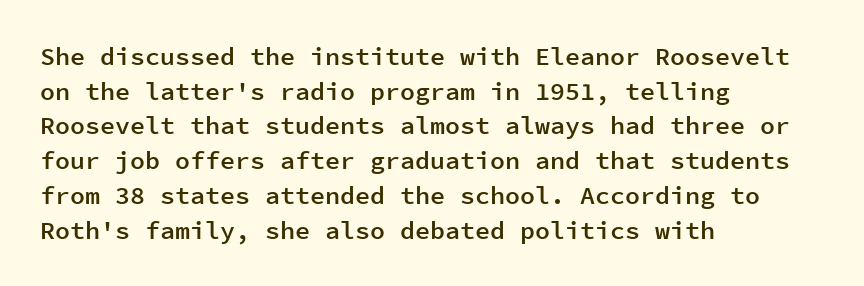
Q: Is the text bold? A: Semi-bold.
Q: Is the text italic (slanted)? A: No, it is upright.
Q: Is the text underlined? A: No.
Q: How is the paragraph aligned? A: Left-aligned.
Q: Is the spacing between letters normal or unusually wide? A: Normal.
Q: Is the spacing between lines tight, normal or loose? A: Normal.
